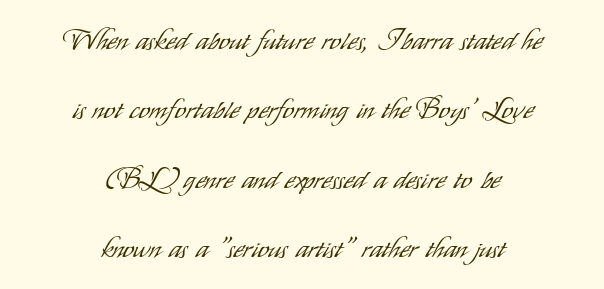
{"serif": "no", "bold": "no", "weight": "light", "width": "condensed", "stroke_contrast": "low", "x_height": "small", "monospaced": "no", "underline": "no", "align": "center", "line_spacing": "loose", "line_spacing_ratio": 2.48, "letter_spacing": "normal", "letter_spacing_em": 0.0, "glyph_px": 28}
